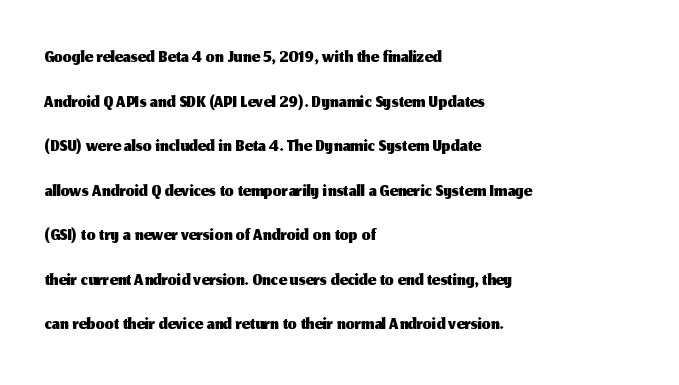
Q: Is the text italic (slanted)? A: No, it is upright.
Q: Is the typeface a serif or a sans-serif typeface? A: Sans-serif.
Q: Is the text underlined? A: No.
Q: How is the paragraph aligned? A: Left-aligned.
Q: Is the spacing between letters normal or unusually wide? A: Normal.
Q: Is the spacing between lines tight, normal or loose? A: Normal.
Q: Width (condensed, normal, or wide)? A: Normal.
Q: Stroke contrast? A: Medium.
Q: x-height? A: Medium.
Q: Monospaced? A: No.
